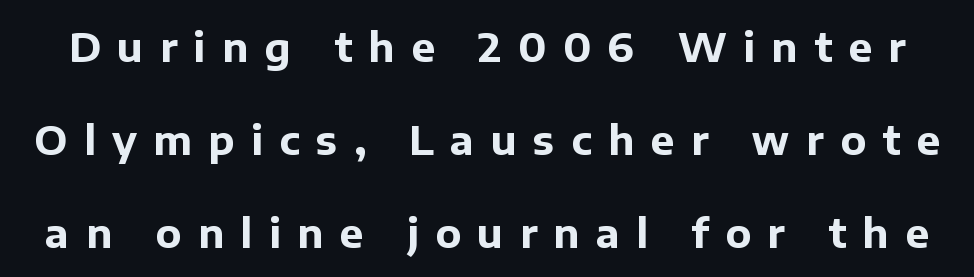
Q: Is the text bold? A: Yes.
Q: Is the text italic (slanted)? A: No, it is upright.
Q: Is the typeface a serif or a sans-serif typeface? A: Sans-serif.
Q: Is the text underlined? A: No.
Q: Is the spacing between letters normal or unusually wide? A: Unusually wide.
Q: Is the spacing between lines tight, normal or loose? A: Loose.
Q: Width (condensed, normal, or wide)? A: Normal.
Q: Stroke contrast? A: Low.
Q: x-height? A: Medium.
Q: Monospaced? A: No.
